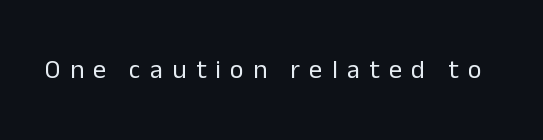
A bare baseline throughout the passage. Counters stay open thanks to moderate or lighter strokes. The letters stand upright; this is a roman face. The letters are spread apart with noticeably loose tracking.
